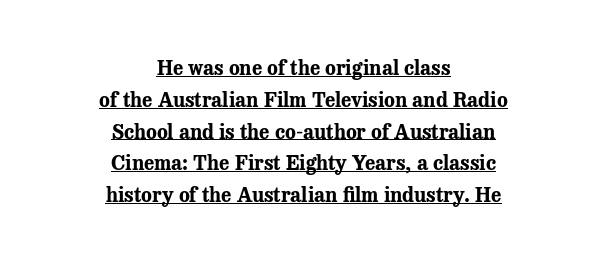
{"italic": "no", "bold": "yes", "underline": "yes", "align": "center", "line_spacing": "normal", "line_spacing_ratio": 1.59, "letter_spacing": "normal", "letter_spacing_em": 0.0, "glyph_px": 20}
